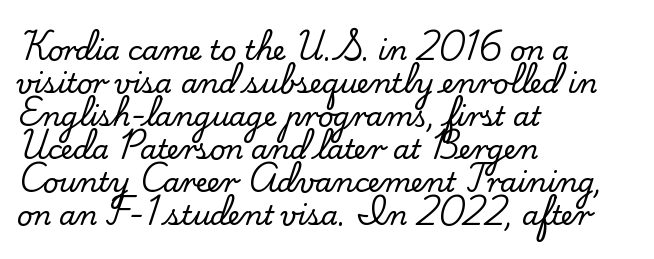
{"underline": "no", "align": "left", "line_spacing_ratio": 1.22, "letter_spacing": "normal", "letter_spacing_em": 0.0, "glyph_px": 27}
